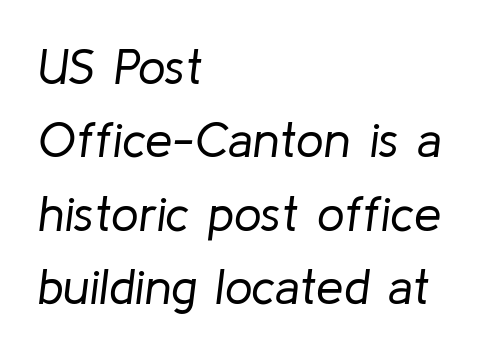
The gap between lines stays unmarked. The passage shown stacks its lines at a standard gap. Spacing between characters is what you'd get straight out of the box. Line beginnings align vertically; line endings do not.
